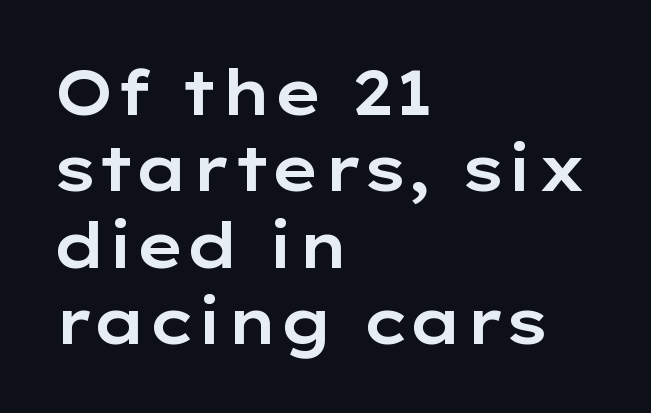
The image shows 62 px wide sans-serif type, upright; set left-aligned, line spacing 1.23x, normal letter spacing, not underlined; low stroke contrast and a medium x-height.
